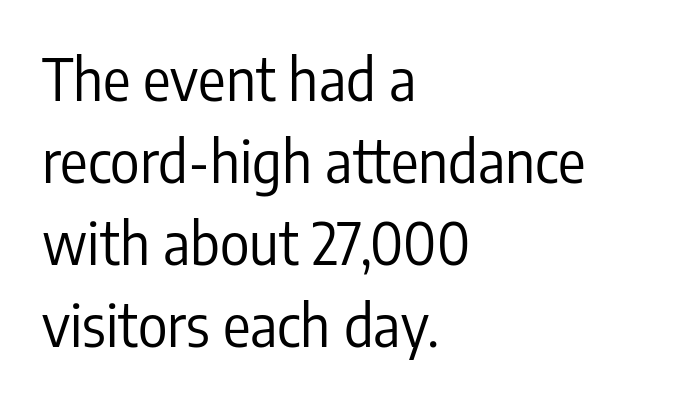
Q: Is the text bold? A: No.
Q: Is the text italic (slanted)? A: No, it is upright.
Q: Is the typeface a serif or a sans-serif typeface? A: Sans-serif.
Q: Is the text underlined? A: No.
Q: How is the paragraph aligned? A: Left-aligned.
Q: Is the spacing between letters normal or unusually wide? A: Normal.
Q: Is the spacing between lines tight, normal or loose? A: Normal.
Q: Width (condensed, normal, or wide)? A: Condensed.
Q: Stroke contrast? A: Low.
Q: x-height? A: Medium.
Q: Monospaced? A: No.
